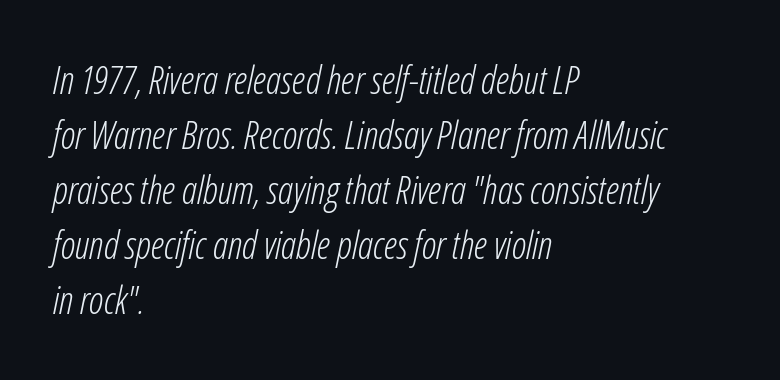
Q: Is the text bold? A: No.
Q: Is the text italic (slanted)? A: Yes, it leans right by about 12 degrees.
Q: Is the text underlined? A: No.
Q: How is the paragraph aligned? A: Left-aligned.
Q: Is the spacing between letters normal or unusually wide? A: Normal.
Q: Is the spacing between lines tight, normal or loose? A: Normal.
Q: Width (condensed, normal, or wide)? A: Condensed.
Q: Stroke contrast? A: Low.
Q: x-height? A: Medium.
Q: Monospaced? A: No.
